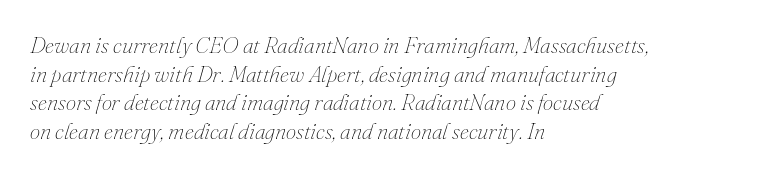
{"italic": "yes", "lean": "right", "slant_degrees": 16, "bold": "no", "underline": "no", "align": "left", "line_spacing": "normal", "line_spacing_ratio": 1.25, "letter_spacing": "normal", "letter_spacing_em": 0.0, "glyph_px": 23}
